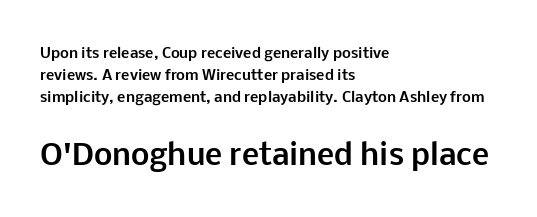
Is the block centered? No — it sits flush against the left margin. Summary of vertical rhythm: regular, with standard interline spacing. Underlining? Definitely not there. These lines carry a lot of weight — the face is fully bold. Note: no serifs on the glyphs. This rendering leaves character spacing at its baseline value.
